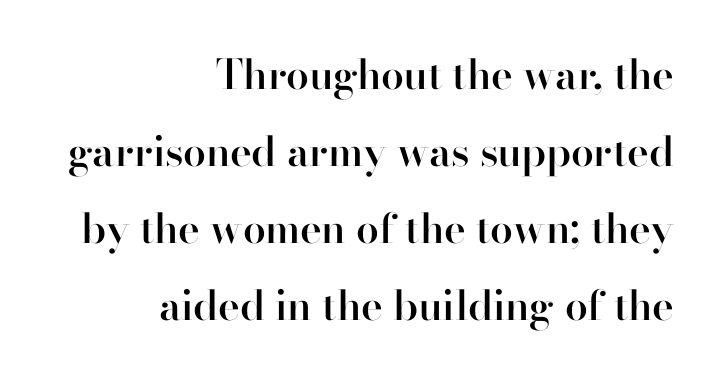
{"serif": "yes", "italic": "no", "bold": "semi", "weight": "semibold", "width": "normal", "stroke_contrast": "high", "x_height": "small", "monospaced": "no", "underline": "no", "align": "right", "line_spacing_ratio": 1.88, "letter_spacing": "normal", "letter_spacing_em": 0.0, "glyph_px": 41}
